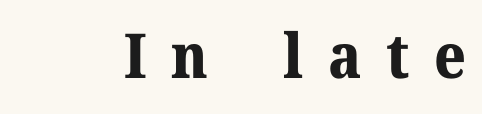
The image shows 62 px bold serif type, upright; set unusually wide letter spacing (+0.4 em), not underlined; medium stroke contrast and a medium x-height.
